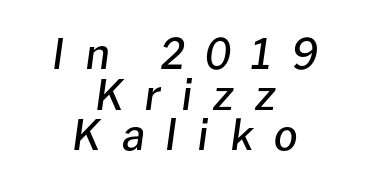
Underlining? Definitely not there. The paragraph has two soft edges and a firm central axis. Proportional: the letters do not fall into vertical columns. The font is running at a semibold setting, under full bold.
